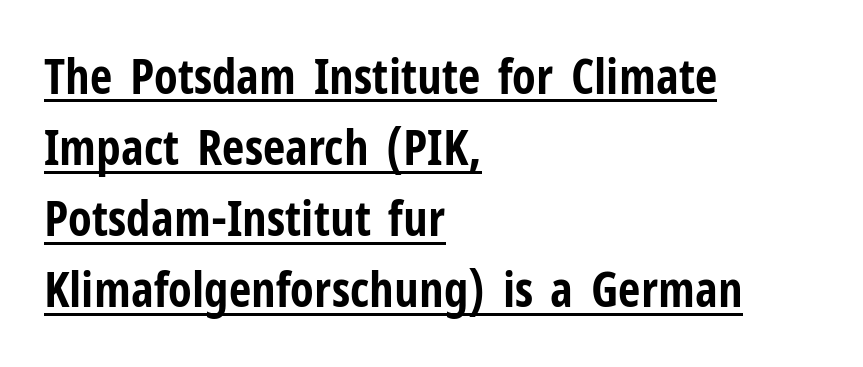
The image shows 49 px bold, condensed sans-serif type, upright; set left-aligned, normal line spacing (1.45x), normal letter spacing, underlined; low stroke contrast and a medium x-height.
